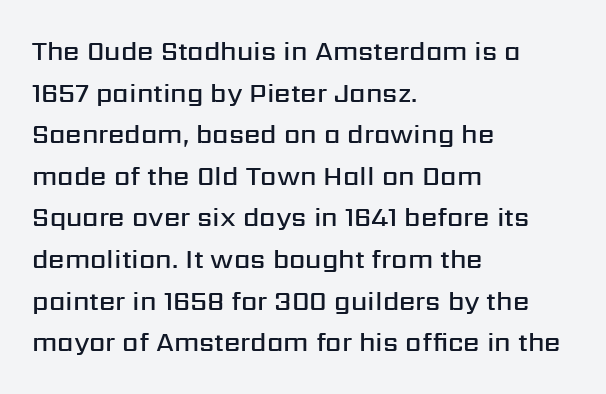
Q: Is the text bold? A: Semi-bold.
Q: Is the text italic (slanted)? A: No, it is upright.
Q: Is the text underlined? A: No.
Q: How is the paragraph aligned? A: Left-aligned.
Q: Is the spacing between letters normal or unusually wide? A: Normal.
Q: Is the spacing between lines tight, normal or loose? A: Normal.
